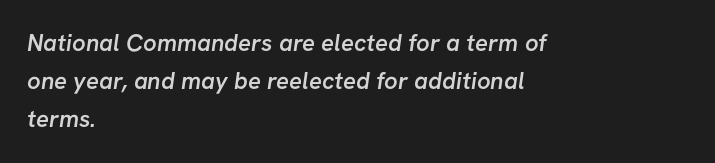
{"bold": "semi", "underline": "no", "align": "left", "line_spacing": "normal", "line_spacing_ratio": 1.59, "letter_spacing": "normal", "letter_spacing_em": 0.0, "glyph_px": 24}
